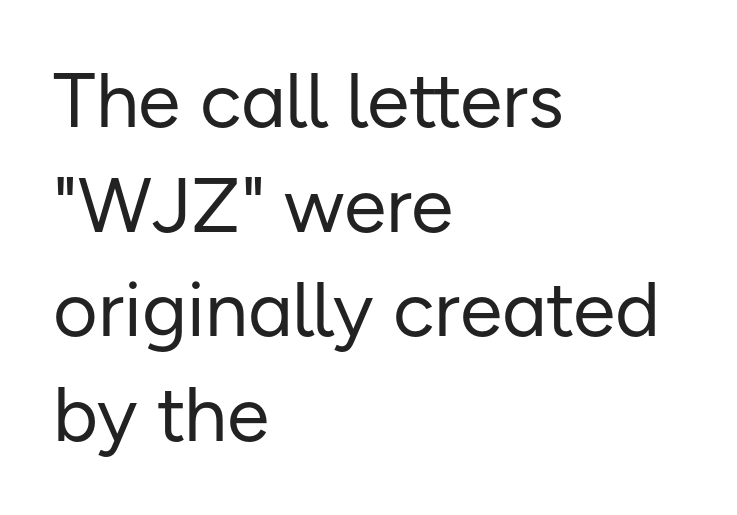
Q: Is the text bold? A: No.
Q: Is the text italic (slanted)? A: No, it is upright.
Q: Is the typeface a serif or a sans-serif typeface? A: Sans-serif.
Q: Is the text underlined? A: No.
Q: How is the paragraph aligned? A: Left-aligned.
Q: Is the spacing between letters normal or unusually wide? A: Normal.
Q: Is the spacing between lines tight, normal or loose? A: Normal.
Q: Width (condensed, normal, or wide)? A: Normal.
Q: Stroke contrast? A: Low.
Q: x-height? A: Medium.
Q: Monospaced? A: No.
